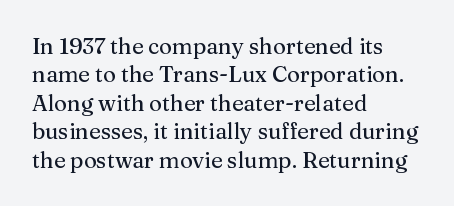
Q: Is the text italic (slanted)? A: No, it is upright.
Q: Is the text underlined? A: No.
Q: How is the paragraph aligned? A: Left-aligned.
Q: Is the spacing between letters normal or unusually wide? A: Normal.
Q: Is the spacing between lines tight, normal or loose? A: Normal.
